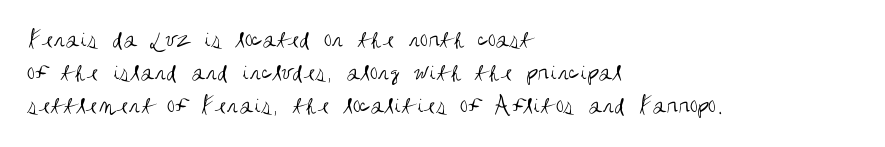
{"bold": "no", "underline": "no", "align": "left", "line_spacing": "normal", "line_spacing_ratio": 1.26, "letter_spacing": "normal", "letter_spacing_em": 0.0, "glyph_px": 26}
